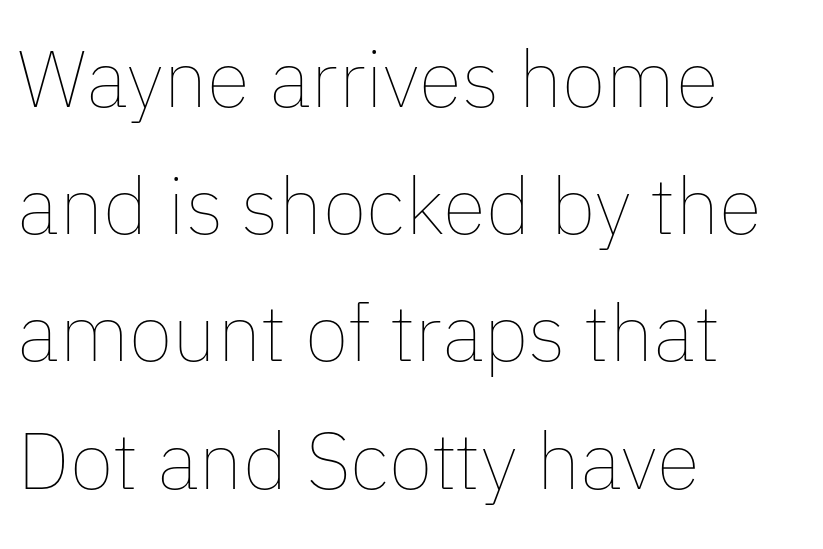
A typesetter would call this proportional, since set widths differ per character. The rendering keeps characters at their native spacing. No extra ink here — the face is not bold. Regular leading.
